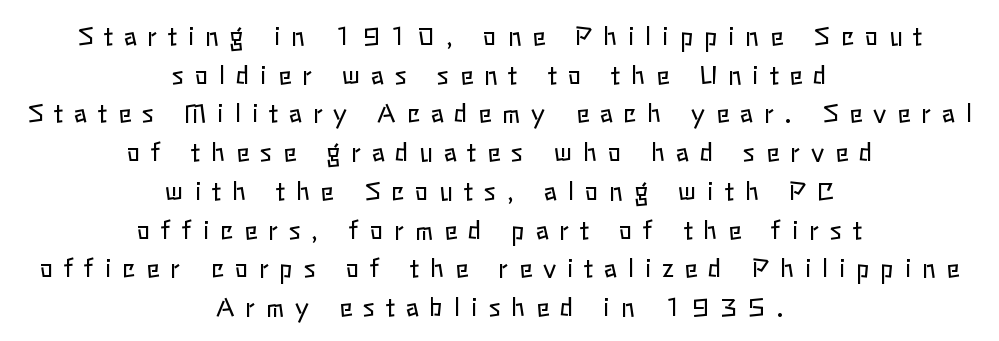
The image shows 25 px text type, upright; set centered, normal line spacing (1.55x), unusually wide letter spacing (+0.43 em), not underlined.
